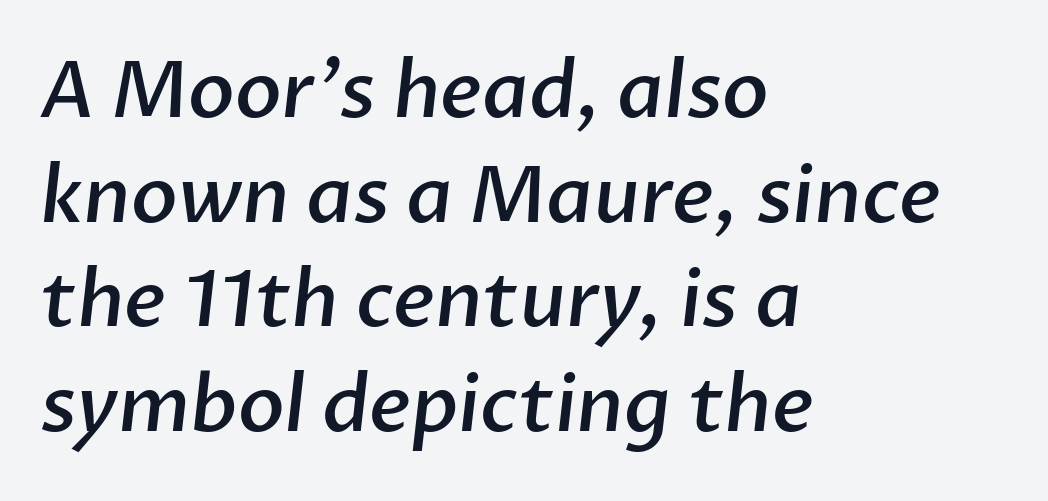
Horizontally, the lines are justified to the leading edge only. The letters advance in unequal steps, a hallmark of proportional type. Standard letterfit; no display-style spreading of the glyphs. Only glyphs here, with clear space below each row. Summary of vertical rhythm: regular, with standard interline spacing.
